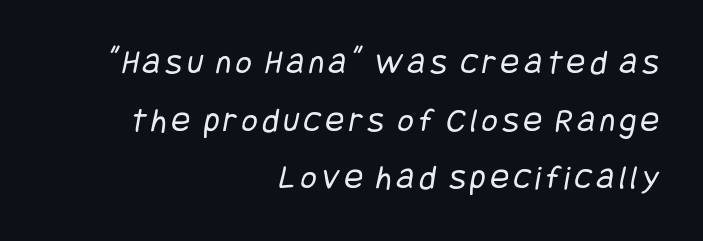
This sample keeps an unexceptional amount of space between lines. Weight class: somewhere from thin through regular. In CSS terms this would be text-align: right. The space beneath each line is pristine and unruled. Font category for this specimen: sans-serif.
